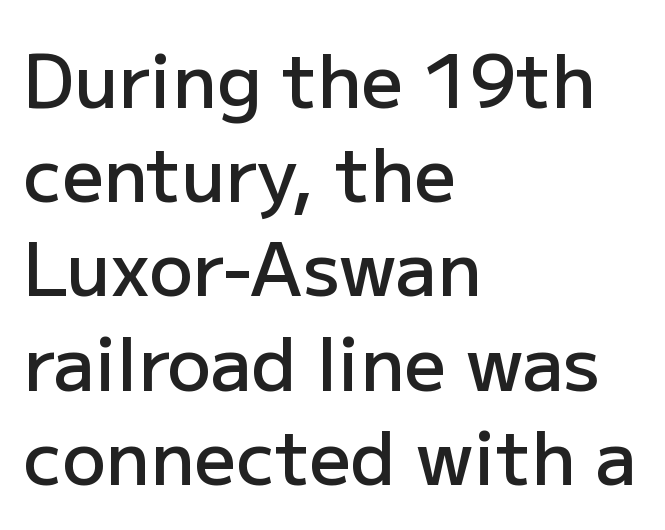
The image shows 73 px semibold sans-serif type, upright; set left-aligned, normal line spacing (1.29x), normal letter spacing, not underlined; low stroke contrast and a medium x-height.
